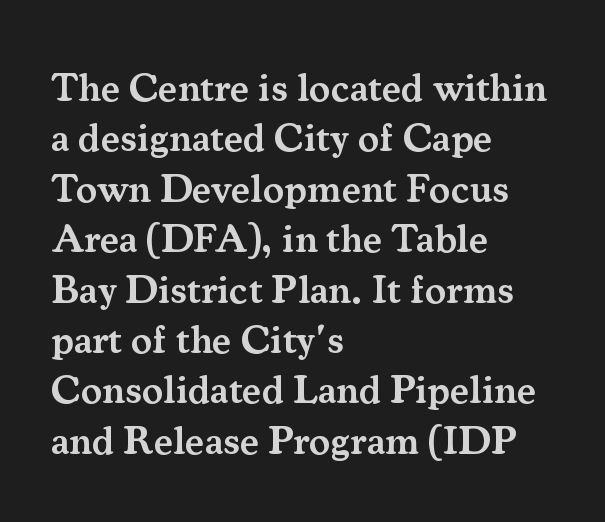
The image shows 40 px semibold serif type, upright; set left-aligned, normal line spacing (1.26x), normal letter spacing, not underlined; medium stroke contrast and a small x-height.
